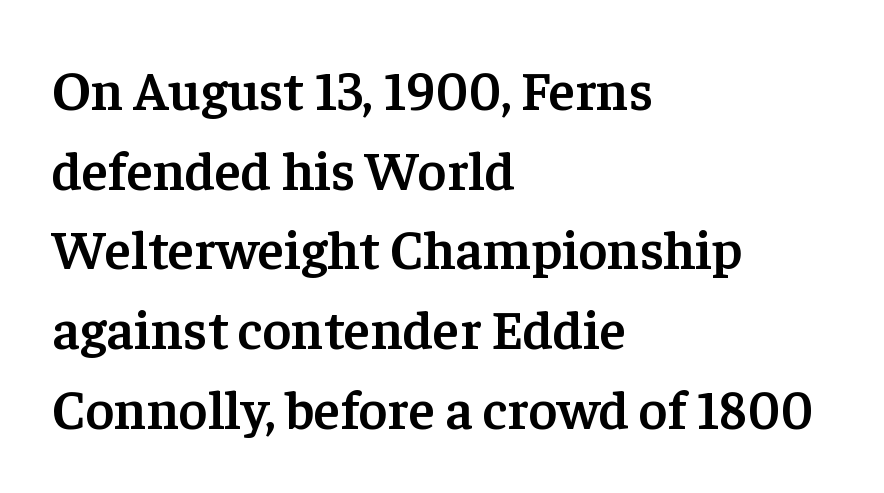
Whoever set this chose a conventional vertical rhythm. Layout note: lines flush left. Typesetter's note: demi weight, one step under bold. No word sits above an underline. Spacing verdict: proportional, widths tailored to each character.
